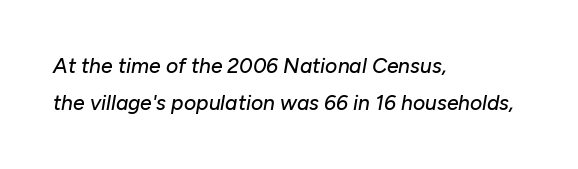
{"italic": "yes", "lean": "right", "slant_degrees": 10, "underline": "no", "align": "left", "line_spacing_ratio": 1.75, "letter_spacing": "normal", "letter_spacing_em": 0.0, "glyph_px": 21}
